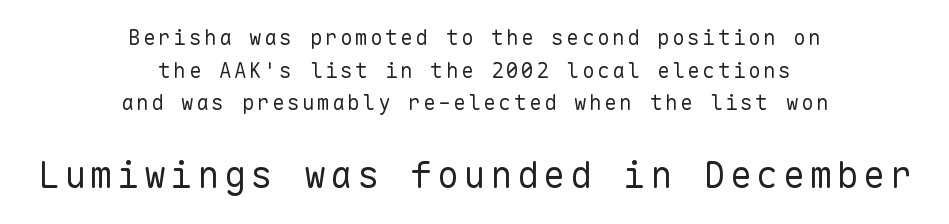
Q: Is the text bold? A: No.
Q: Is the text italic (slanted)? A: No, it is upright.
Q: Is the typeface a serif or a sans-serif typeface? A: Sans-serif.
Q: Is the text underlined? A: No.
Q: How is the paragraph aligned? A: Centered.
Q: Is the spacing between lines tight, normal or loose? A: Normal.
Q: Which block of text is set in a larger size, the first (top) or the second (bottom)? A: The second (bottom) one.
Q: Width (condensed, normal, or wide)? A: Normal.
Q: Stroke contrast? A: Low.
Q: x-height? A: Medium.
Q: Monospaced? A: Yes.
